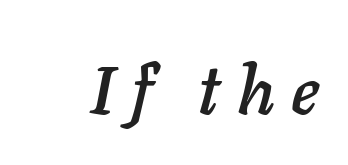
Q: Is the text italic (slanted)? A: Yes, it leans right by about 11 degrees.
Q: Is the text underlined? A: No.
Q: Is the spacing between letters normal or unusually wide? A: Unusually wide.
Q: Width (condensed, normal, or wide)? A: Normal.
Q: Stroke contrast? A: Low.
Q: x-height? A: Medium.
Q: Monospaced? A: No.
